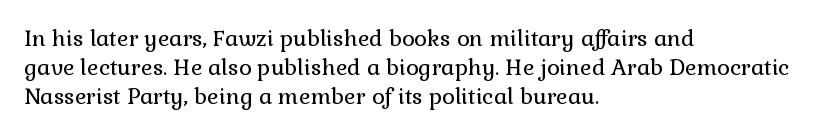
Q: Is the text bold? A: No.
Q: Is the text italic (slanted)? A: No, it is upright.
Q: Is the text underlined? A: No.
Q: How is the paragraph aligned? A: Left-aligned.
Q: Is the spacing between letters normal or unusually wide? A: Normal.
Q: Is the spacing between lines tight, normal or loose? A: Normal.
